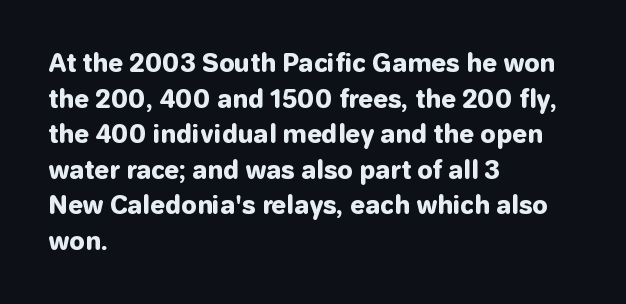
{"italic": "no", "bold": "yes", "underline": "no", "align": "left", "line_spacing": "normal", "line_spacing_ratio": 1.48, "letter_spacing": "normal", "letter_spacing_em": 0.0, "glyph_px": 24}
